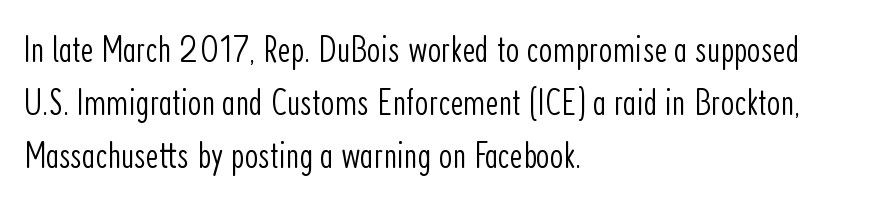
A student would call this left alignment; a typographer would say flush left, rag right. This sample has the flowing, uneven cadence of proportional lettering. A bare baseline throughout the passage. Italic: no, the glyphs are upright roman. Spacing between characters is what you'd get straight out of the box. A typesetter would call this leading conventional body-copy spacing.
